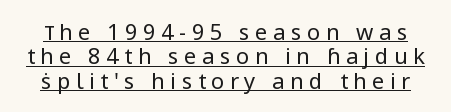
The image shows 22 px text type, upright; set tight line spacing (1.11x), unusually wide letter spacing (+0.25 em), underlined.
